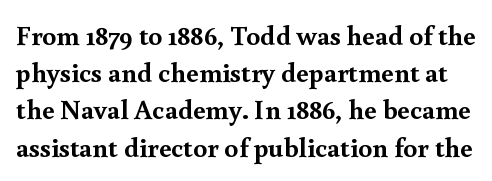
Q: Is the text bold? A: Yes.
Q: Is the text italic (slanted)? A: No, it is upright.
Q: Is the typeface a serif or a sans-serif typeface? A: Serif.
Q: Is the text underlined? A: No.
Q: Is the spacing between letters normal or unusually wide? A: Normal.
Q: Is the spacing between lines tight, normal or loose? A: Normal.
Q: Width (condensed, normal, or wide)? A: Normal.
Q: x-height? A: Small.
Q: Monospaced? A: No.
